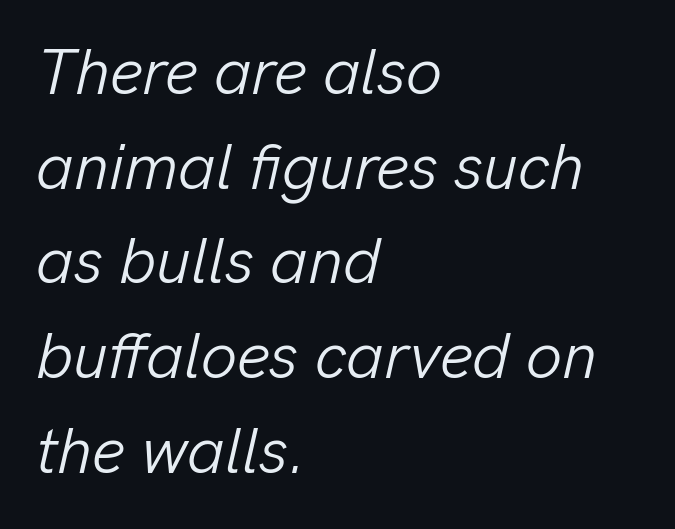
{"italic": "yes", "lean": "right", "slant_degrees": 13, "bold": "no", "weight": "light", "width": "normal", "stroke_contrast": "low", "x_height": "medium", "monospaced": "no", "underline": "no", "align": "left", "line_spacing": "normal", "line_spacing_ratio": 1.48, "letter_spacing": "normal", "letter_spacing_em": 0.0, "glyph_px": 64}
